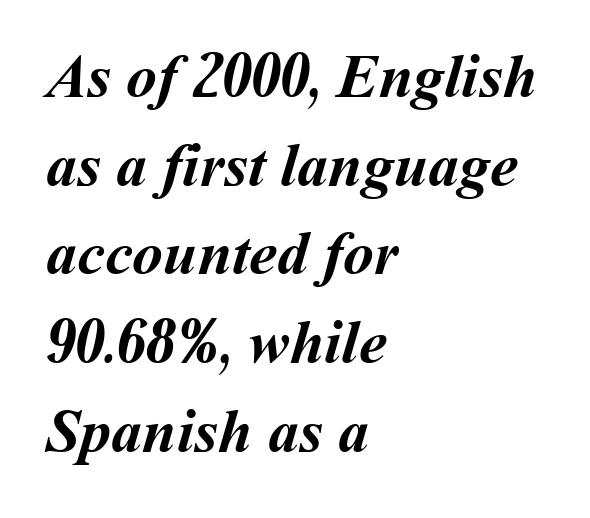
The image shows 62 px semibold type; set left-aligned, normal line spacing (1.43x), normal letter spacing, not underlined; medium stroke contrast and a medium x-height.
